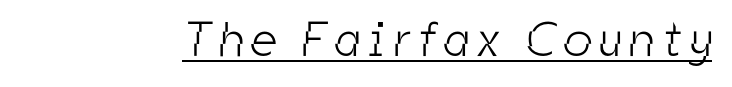
The image shows 49 px light, condensed sans-serif type; set underlined; low stroke contrast and a medium x-height.
